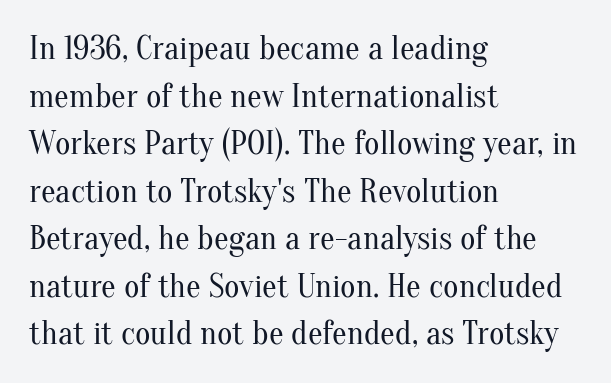
{"serif": "yes", "italic": "no", "bold": "no", "weight": "regular", "width": "normal", "stroke_contrast": "medium", "x_height": "small", "monospaced": "no", "underline": "no", "align": "left", "line_spacing": "normal", "line_spacing_ratio": 1.44, "letter_spacing": "normal", "letter_spacing_em": 0.0, "glyph_px": 33}
